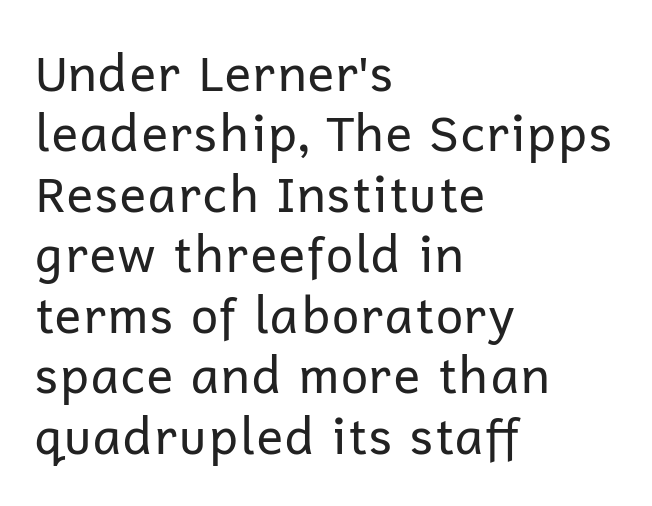
{"serif": "no", "italic": "no", "bold": "no", "weight": "regular", "width": "normal", "stroke_contrast": "low", "x_height": "medium", "monospaced": "no", "underline": "no", "align": "left", "line_spacing_ratio": 1.21, "letter_spacing": "normal", "letter_spacing_em": 0.0, "glyph_px": 50}
